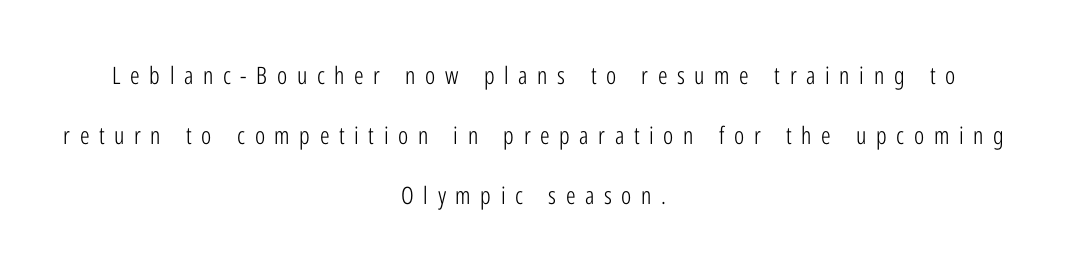
{"italic": "no", "bold": "no", "underline": "no", "align": "center", "line_spacing": "loose", "line_spacing_ratio": 2.5, "letter_spacing": "wide", "letter_spacing_em": 0.4, "glyph_px": 24}
